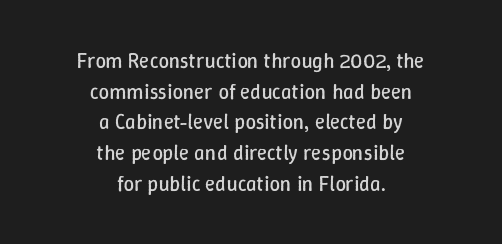
Q: Is the text bold? A: No.
Q: Is the text italic (slanted)? A: No, it is upright.
Q: Is the text underlined? A: No.
Q: How is the paragraph aligned? A: Centered.
Q: Is the spacing between letters normal or unusually wide? A: Normal.
Q: Is the spacing between lines tight, normal or loose? A: Normal.
